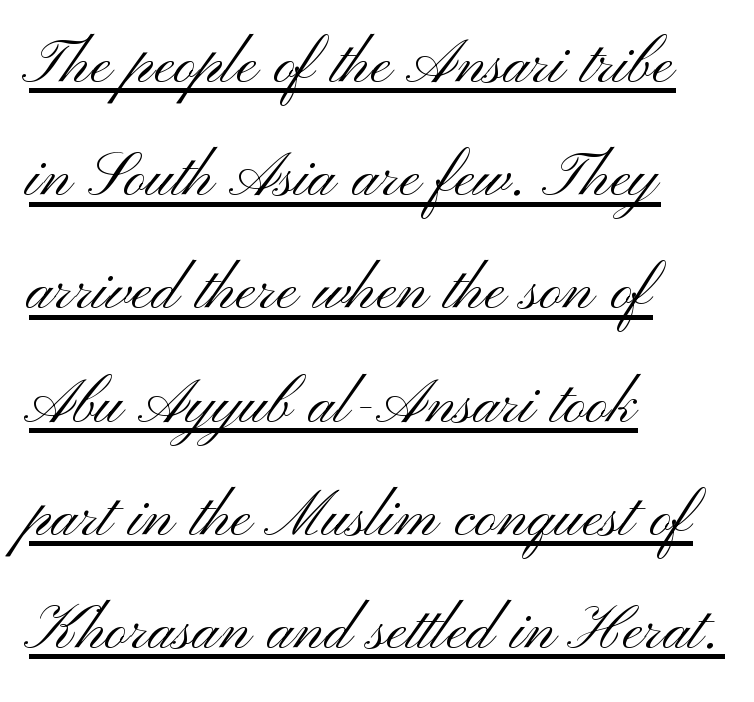
{"serif": "no", "bold": "no", "weight": "light", "width": "wide", "stroke_contrast": "medium", "x_height": "small", "monospaced": "no", "underline": "yes", "align": "left", "line_spacing": "normal", "line_spacing_ratio": 1.47, "letter_spacing": "normal", "letter_spacing_em": 0.0, "glyph_px": 77}
